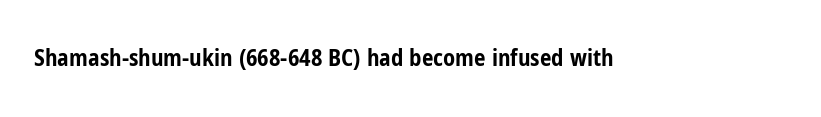
Notice how thick the strokes are: this is what a full bold looks like. In terms of letterspacing, this is plain default setting. The specimen omits any rule beneath the text block's lines. The lettering stays uniformly vertical, giving the passage a roman look.
